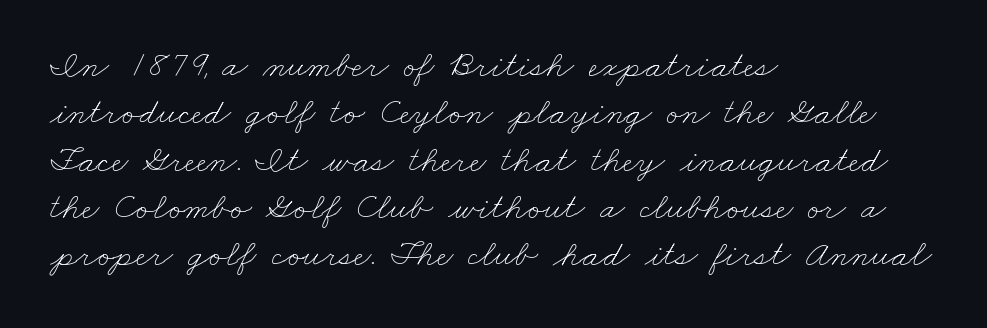
{"bold": "no", "weight": "thin", "width": "wide", "stroke_contrast": "low", "x_height": "small", "monospaced": "no", "underline": "no", "align": "left", "line_spacing": "normal", "line_spacing_ratio": 1.28, "letter_spacing": "normal", "letter_spacing_em": 0.0, "glyph_px": 37}
